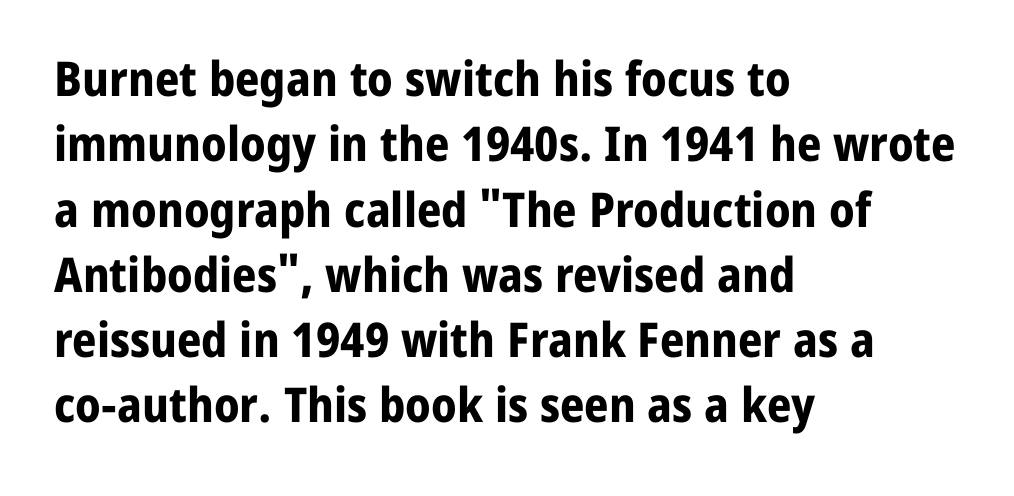
Q: Is the text bold? A: Yes.
Q: Is the text italic (slanted)? A: No, it is upright.
Q: Is the typeface a serif or a sans-serif typeface? A: Sans-serif.
Q: Is the text underlined? A: No.
Q: How is the paragraph aligned? A: Left-aligned.
Q: Is the spacing between letters normal or unusually wide? A: Normal.
Q: Is the spacing between lines tight, normal or loose? A: Normal.
Q: Width (condensed, normal, or wide)? A: Normal.
Q: Stroke contrast? A: Low.
Q: x-height? A: Medium.
Q: Monospaced? A: No.
